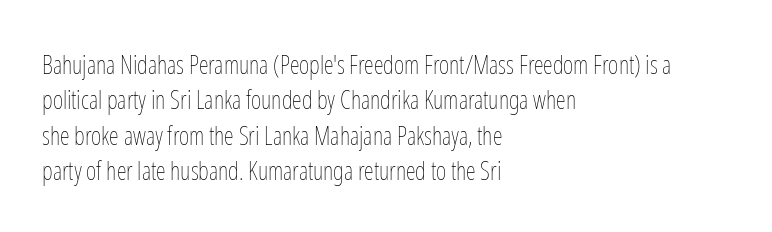
The image shows 25 px text type, upright; set left-aligned, normal line spacing (1.42x), normal letter spacing, not underlined.
